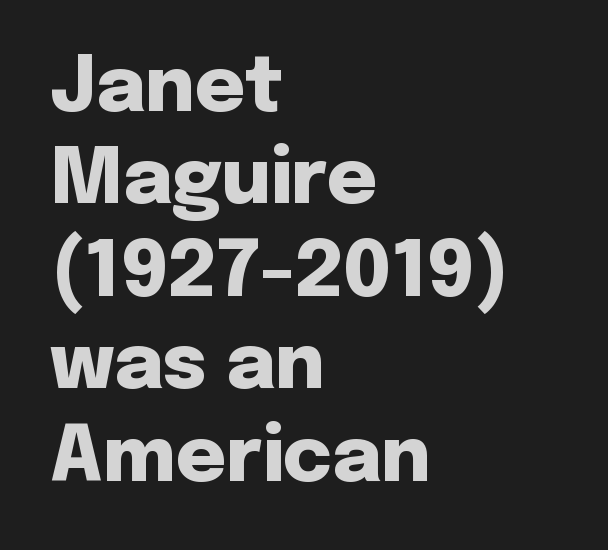
Nobody drew a line under any word here. Does the type have serifs? No, each stem ends abruptly. Compared with a centered layout, this one pins lines to the left instead. Plenty of ink on the page — the face is bold. Each letter keeps its own natural width here, so spacing adapts to shape.
